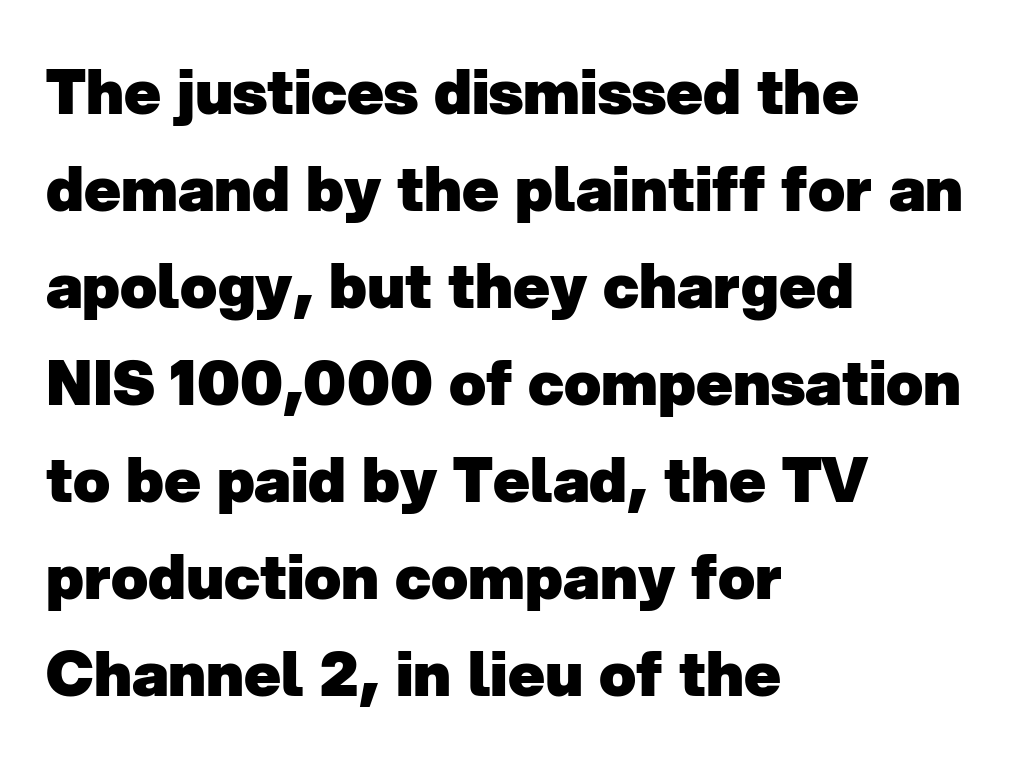
Q: Is the text bold? A: Yes.
Q: Is the typeface a serif or a sans-serif typeface? A: Sans-serif.
Q: Is the text underlined? A: No.
Q: How is the paragraph aligned? A: Left-aligned.
Q: Is the spacing between letters normal or unusually wide? A: Normal.
Q: Is the spacing between lines tight, normal or loose? A: Normal.
Q: Width (condensed, normal, or wide)? A: Normal.
Q: Stroke contrast? A: Low.
Q: x-height? A: Medium.
Q: Monospaced? A: No.
